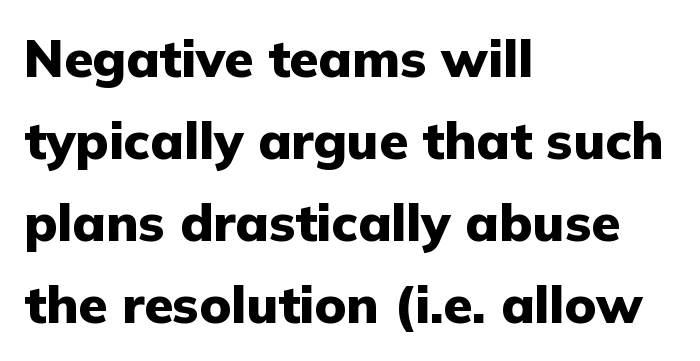
Q: Is the text bold? A: Yes.
Q: Is the text italic (slanted)? A: No, it is upright.
Q: Is the typeface a serif or a sans-serif typeface? A: Sans-serif.
Q: Is the text underlined? A: No.
Q: How is the paragraph aligned? A: Left-aligned.
Q: Is the spacing between letters normal or unusually wide? A: Normal.
Q: Is the spacing between lines tight, normal or loose? A: Normal.
Q: Width (condensed, normal, or wide)? A: Normal.
Q: Stroke contrast? A: Low.
Q: x-height? A: Medium.
Q: Monospaced? A: No.
